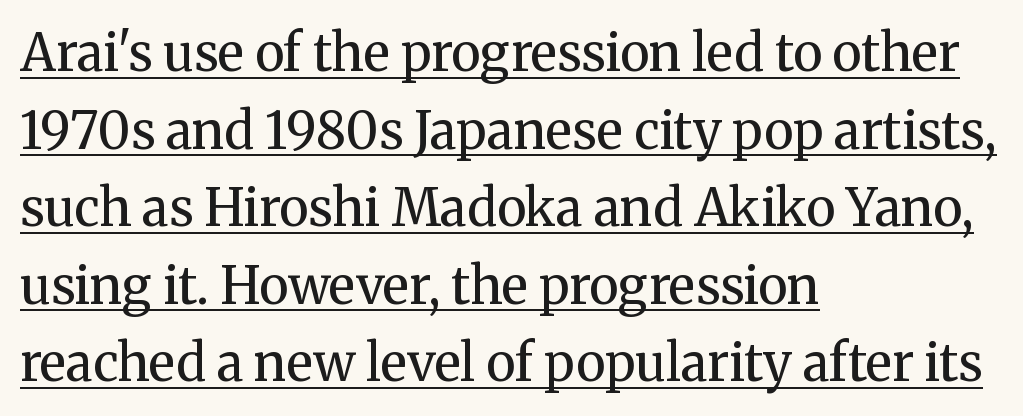
The image shows 51 px regular-weight serif type, upright; set left-aligned, normal line spacing (1.52x), normal letter spacing, underlined; medium stroke contrast and a medium x-height.
